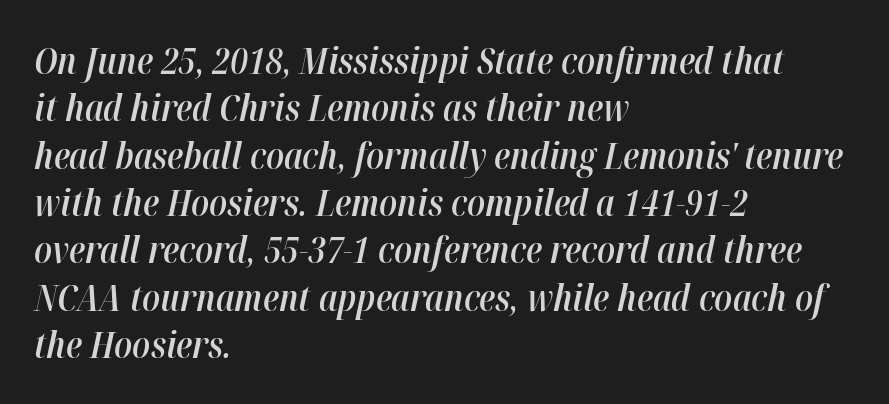
Q: Is the text bold? A: Semi-bold.
Q: Is the text italic (slanted)? A: Yes, it leans right by about 12 degrees.
Q: Is the text underlined? A: No.
Q: How is the paragraph aligned? A: Left-aligned.
Q: Is the spacing between letters normal or unusually wide? A: Normal.
Q: Is the spacing between lines tight, normal or loose? A: Normal.
Q: Width (condensed, normal, or wide)? A: Condensed.
Q: Stroke contrast? A: High.
Q: x-height? A: Medium.
Q: Monospaced? A: No.
